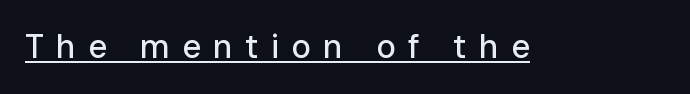
The image shows 33 px sans-serif type, upright; set unusually wide letter spacing (+0.37 em), underlined; low stroke contrast and a medium x-height.
